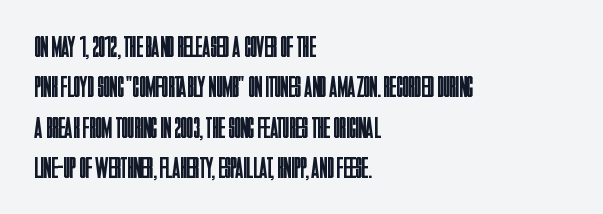
The image shows 30 px regular-weight, condensed sans-serif type, upright; set left-aligned, normal line spacing (1.35x), normal letter spacing, not underlined; low stroke contrast and a large x-height.
